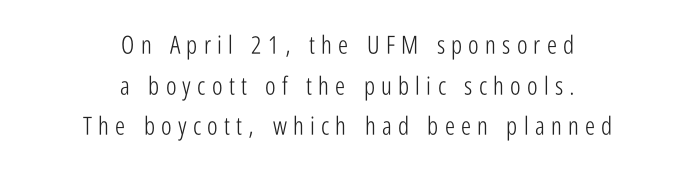
The image shows 25 px text type, upright; set centered, normal line spacing (1.63x), unusually wide letter spacing (+0.25 em), not underlined.
